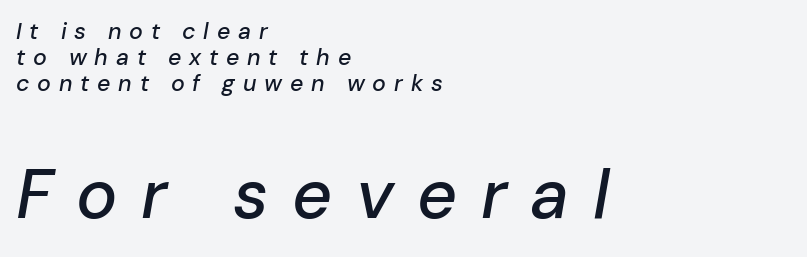
The rendering inserts visible extra space after every character. Is this a fixed-width face? No — the glyphs have proportional, varying widths. The area under the type is left untouched. Designer's note — italics engaged.
